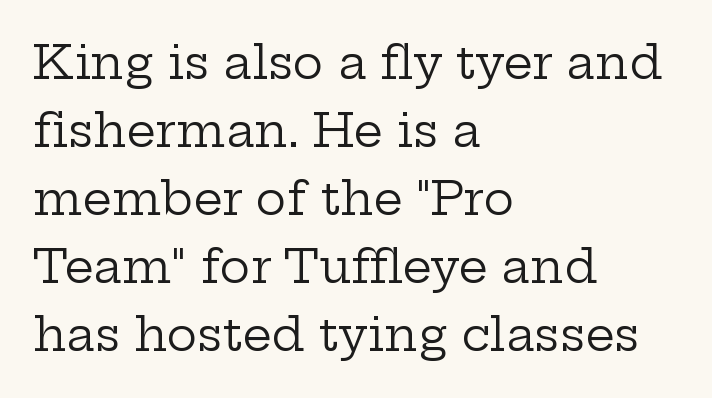
{"serif": "yes", "italic": "no", "bold": "no", "weight": "regular", "width": "wide", "stroke_contrast": "low", "x_height": "medium", "monospaced": "no", "underline": "no", "align": "left", "line_spacing": "normal", "line_spacing_ratio": 1.48, "letter_spacing": "normal", "letter_spacing_em": 0.0, "glyph_px": 46}
